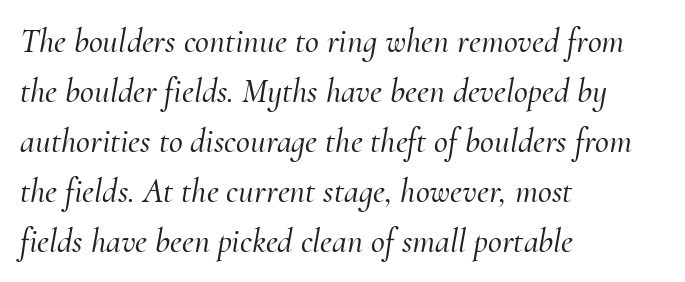
Check under the words: just untouched page. Notice how the passage keeps a crisp vertical edge on the left only. Stroke terminals: seriffed. Characters follow at the spacing the type designer built in. Leading: standard.
